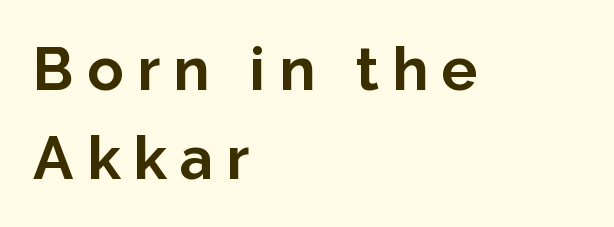
{"serif": "no", "italic": "no", "bold": "yes", "weight": "bold", "width": "normal", "stroke_contrast": "low", "x_height": "medium", "monospaced": "no", "underline": "no", "align": "left", "line_spacing": "normal", "line_spacing_ratio": 1.48, "letter_spacing": "wide", "letter_spacing_em": 0.22, "glyph_px": 60}
